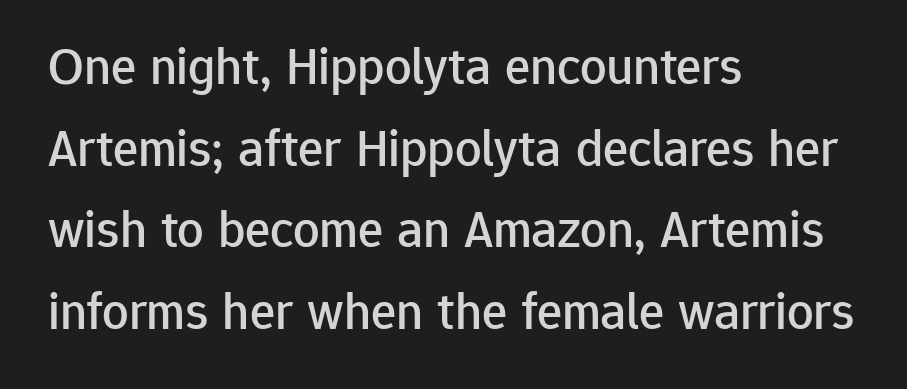
Q: Is the text italic (slanted)? A: No, it is upright.
Q: Is the typeface a serif or a sans-serif typeface? A: Sans-serif.
Q: Is the text underlined? A: No.
Q: How is the paragraph aligned? A: Left-aligned.
Q: Is the spacing between letters normal or unusually wide? A: Normal.
Q: Is the spacing between lines tight, normal or loose? A: Normal.
Q: Width (condensed, normal, or wide)? A: Normal.
Q: Stroke contrast? A: Low.
Q: x-height? A: Medium.
Q: Monospaced? A: No.
